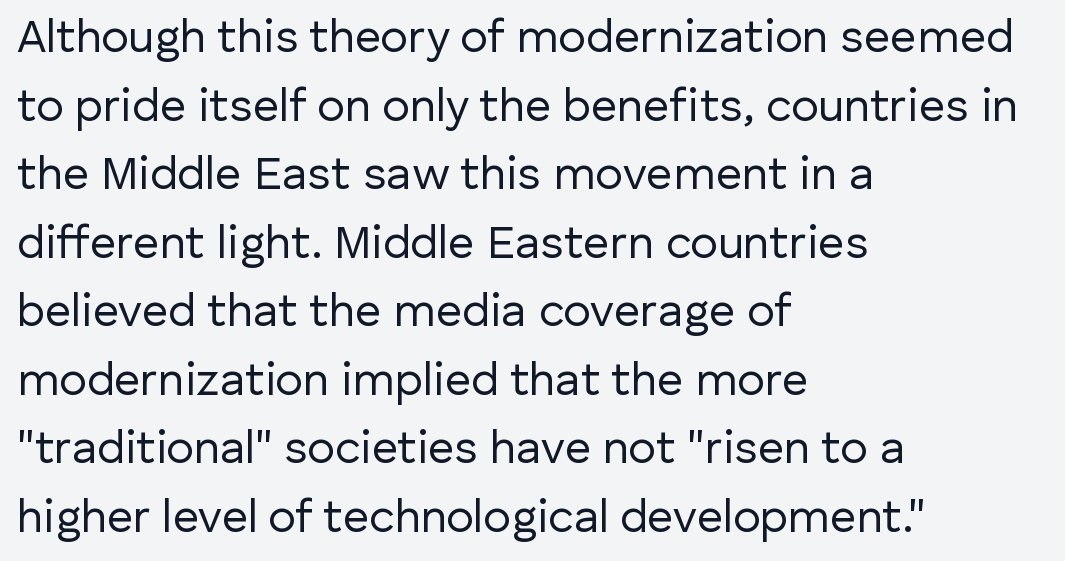
Q: Is the text bold? A: No.
Q: Is the text italic (slanted)? A: No, it is upright.
Q: Is the typeface a serif or a sans-serif typeface? A: Sans-serif.
Q: Is the text underlined? A: No.
Q: How is the paragraph aligned? A: Left-aligned.
Q: Is the spacing between letters normal or unusually wide? A: Normal.
Q: Is the spacing between lines tight, normal or loose? A: Normal.
Q: Width (condensed, normal, or wide)? A: Normal.
Q: Stroke contrast? A: Low.
Q: x-height? A: Medium.
Q: Monospaced? A: No.
